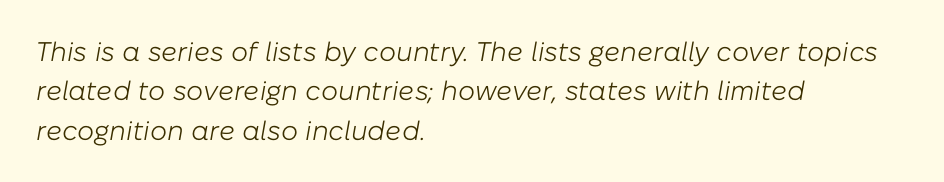
What's the leading like? Ordinary, nothing unusual. Vertical stems look standard width or narrower in stroke. Glyph-to-glyph distance matches everyday printed text. Anything drawn beneath the words? Only blank space. The setting favours the left margin, as ordinary paragraphs usually do.
